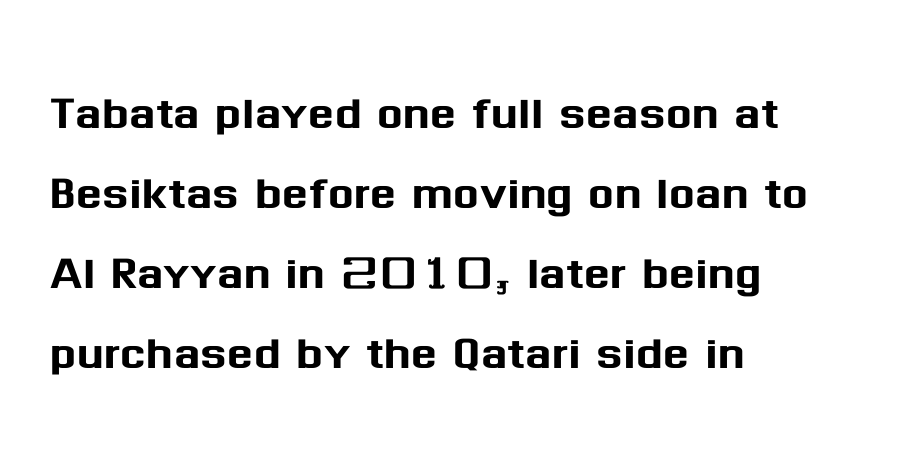
{"serif": "no", "italic": "no", "width": "normal", "stroke_contrast": "medium", "x_height": "medium", "monospaced": "no", "underline": "no", "align": "left", "line_spacing": "normal", "line_spacing_ratio": 1.31, "letter_spacing": "normal", "letter_spacing_em": 0.0, "glyph_px": 61}
